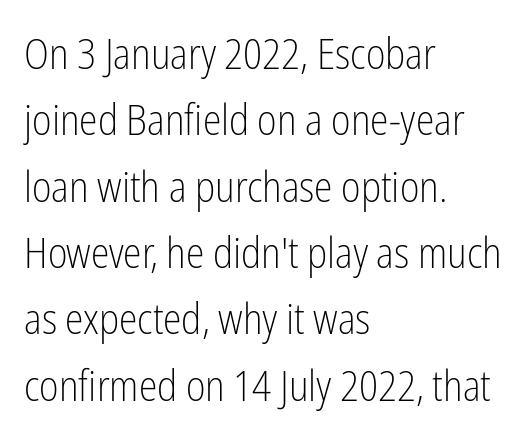
Q: Is the text bold? A: No.
Q: Is the text italic (slanted)? A: No, it is upright.
Q: Is the typeface a serif or a sans-serif typeface? A: Sans-serif.
Q: Is the text underlined? A: No.
Q: How is the paragraph aligned? A: Left-aligned.
Q: Is the spacing between letters normal or unusually wide? A: Normal.
Q: Is the spacing between lines tight, normal or loose? A: Normal.
Q: Width (condensed, normal, or wide)? A: Condensed.
Q: Stroke contrast? A: Low.
Q: x-height? A: Medium.
Q: Monospaced? A: No.
